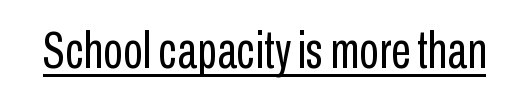
Q: Is the text bold? A: No.
Q: Is the text italic (slanted)? A: No, it is upright.
Q: Is the typeface a serif or a sans-serif typeface? A: Sans-serif.
Q: Is the text underlined? A: Yes.
Q: Is the spacing between letters normal or unusually wide? A: Normal.
Q: Width (condensed, normal, or wide)? A: Condensed.
Q: Stroke contrast? A: Low.
Q: x-height? A: Medium.
Q: Monospaced? A: No.
